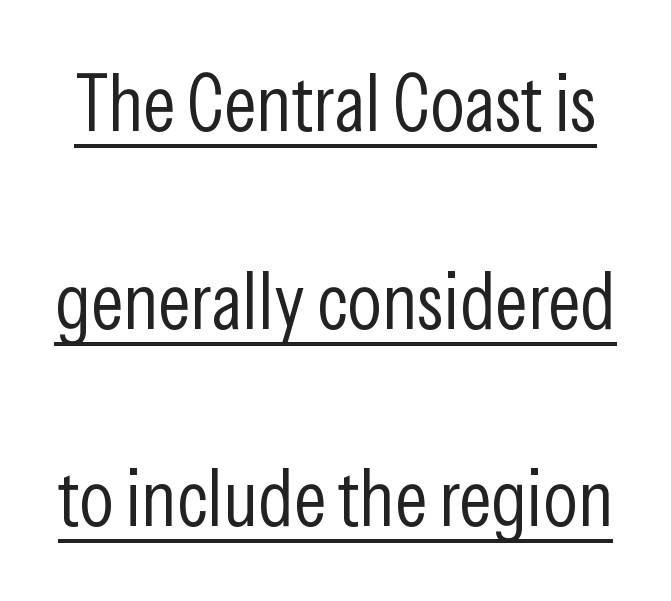
Q: Is the text bold? A: No.
Q: Is the text italic (slanted)? A: No, it is upright.
Q: Is the typeface a serif or a sans-serif typeface? A: Sans-serif.
Q: Is the text underlined? A: Yes.
Q: Is the spacing between letters normal or unusually wide? A: Normal.
Q: Is the spacing between lines tight, normal or loose? A: Loose.
Q: Width (condensed, normal, or wide)? A: Condensed.
Q: Stroke contrast? A: Low.
Q: x-height? A: Medium.
Q: Monospaced? A: No.
